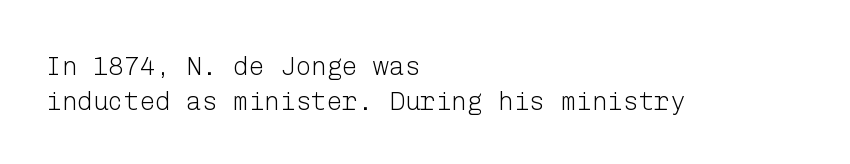
The image shows 26 px text type, upright; set left-aligned, normal line spacing (1.36x), normal letter spacing, not underlined.
